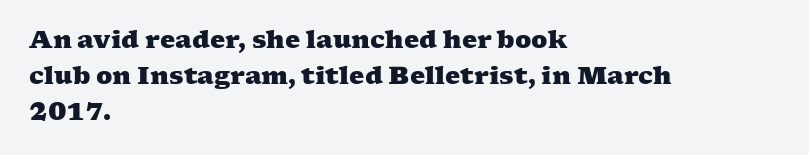
The image shows 24 px bold type; set left-aligned, normal line spacing (1.49x), normal letter spacing, not underlined.
